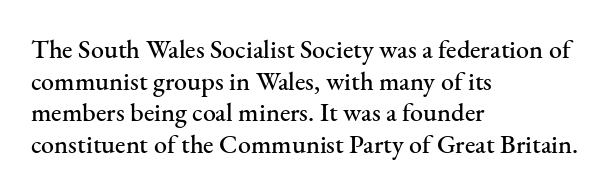
The image shows 26 px text type, upright; set left-aligned, line spacing 1.22x, normal letter spacing, not underlined.
